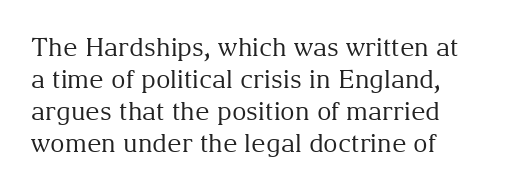
The image shows 25 px text type, upright; set normal line spacing (1.28x), normal letter spacing, not underlined.
